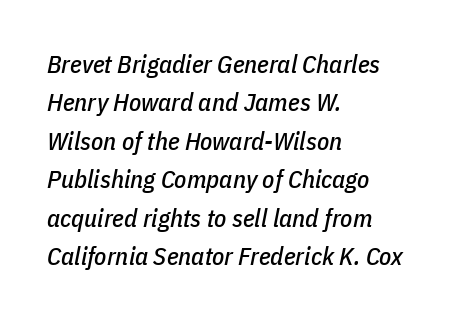
Q: Is the text italic (slanted)? A: Yes, it leans right by about 11 degrees.
Q: Is the text underlined? A: No.
Q: How is the paragraph aligned? A: Left-aligned.
Q: Is the spacing between letters normal or unusually wide? A: Normal.
Q: Is the spacing between lines tight, normal or loose? A: Normal.
